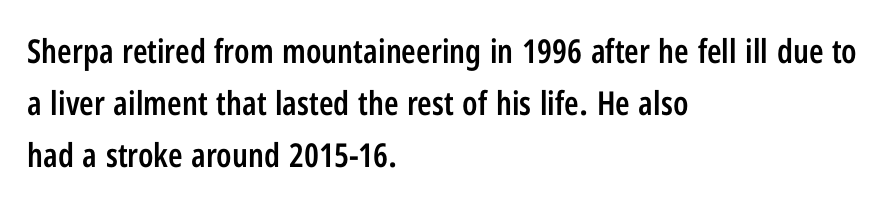
{"serif": "no", "italic": "no", "bold": "semi", "weight": "semibold", "width": "condensed", "stroke_contrast": "low", "x_height": "medium", "monospaced": "no", "underline": "no", "align": "left", "line_spacing": "normal", "line_spacing_ratio": 1.57, "letter_spacing": "normal", "letter_spacing_em": 0.0, "glyph_px": 33}
